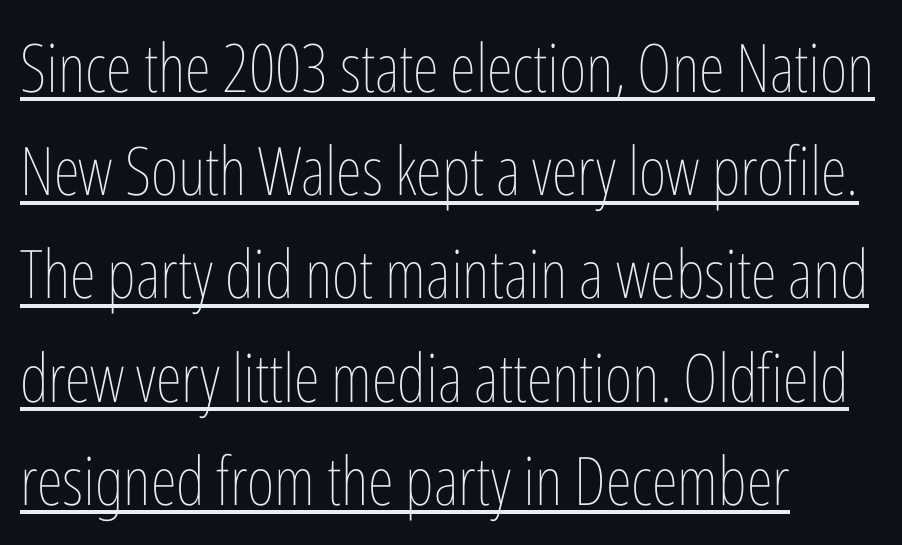
The image shows 67 px thin, condensed type, upright; set left-aligned, normal line spacing (1.54x), normal letter spacing, underlined; low stroke contrast and a medium x-height.
